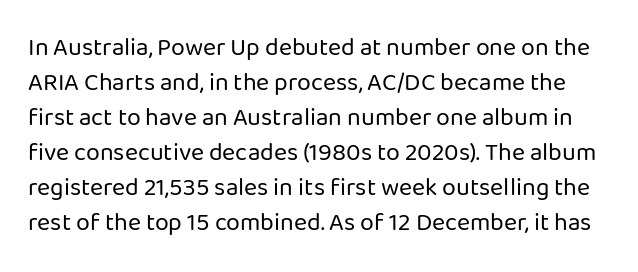
Horizontal bands of white between lines are of average thickness. Tall strokes in this sample are plumb rather than angled. No word sits above an underline. Is the stroke heavy? The answer is a plain regular-or-lighter. The type is set solid horizontally, with unmodified tracking.
